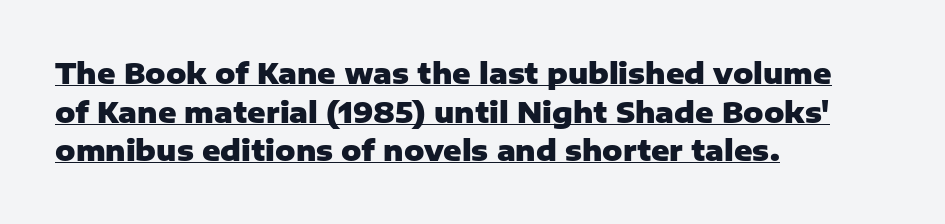
The image shows 28 px heavy sans-serif type, upright; set left-aligned, normal line spacing (1.38x), normal letter spacing, underlined; low stroke contrast and a medium x-height.
